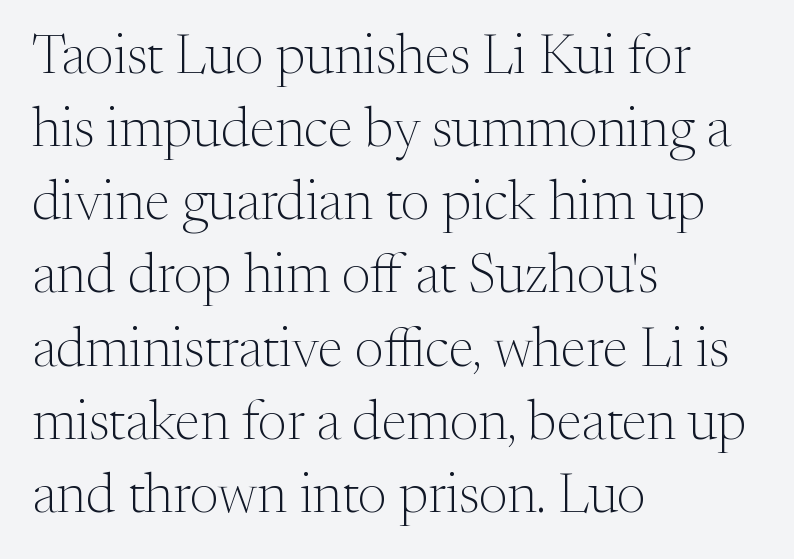
{"serif": "yes", "italic": "no", "bold": "no", "weight": "light", "width": "normal", "stroke_contrast": "medium", "x_height": "medium", "monospaced": "no", "underline": "no", "align": "left", "line_spacing": "normal", "line_spacing_ratio": 1.33, "letter_spacing": "normal", "letter_spacing_em": 0.0, "glyph_px": 55}
